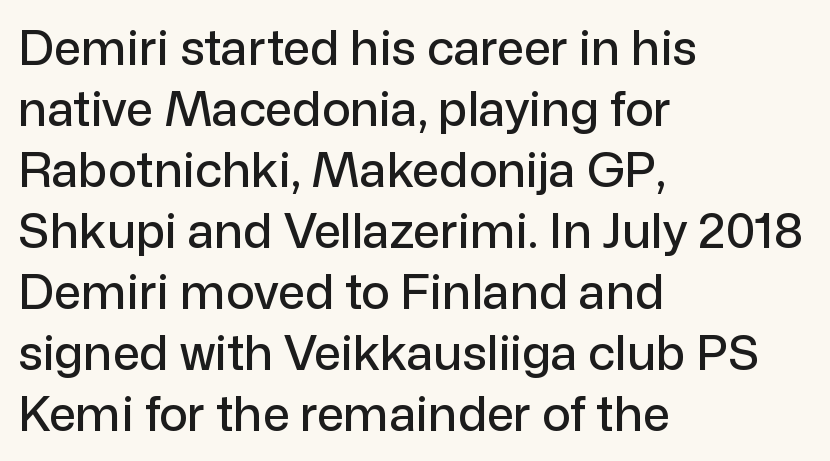
{"serif": "no", "italic": "no", "width": "normal", "stroke_contrast": "low", "x_height": "medium", "monospaced": "no", "underline": "no", "align": "left", "line_spacing": "normal", "line_spacing_ratio": 1.27, "letter_spacing": "normal", "letter_spacing_em": 0.0, "glyph_px": 48}
